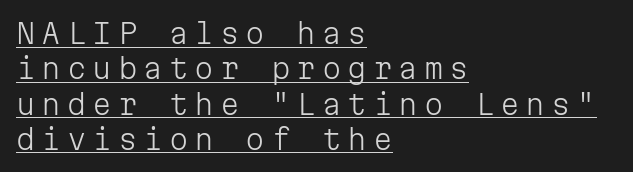
{"serif": "no", "italic": "no", "bold": "no", "weight": "light", "width": "normal", "stroke_contrast": "low", "x_height": "medium", "monospaced": "yes", "underline": "yes", "align": "left", "line_spacing": "normal", "line_spacing_ratio": 1.26, "letter_spacing": "wide", "letter_spacing_em": 0.21, "glyph_px": 28}
